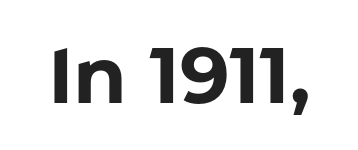
If you drew a line through each stem, it would be perfectly vertical. The line texture is even and compact thanks to regular tracking. Every letter is thick-stroked: bold, no question. Classification — sans serif.
